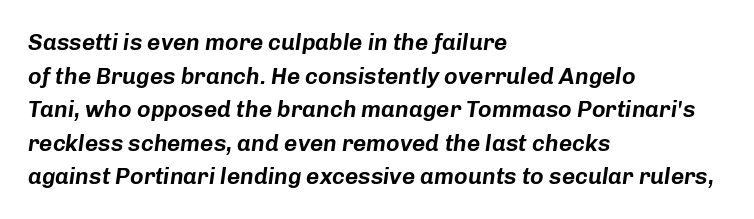
{"italic": "yes", "lean": "right", "slant_degrees": 8, "underline": "no", "align": "left", "line_spacing": "normal", "line_spacing_ratio": 1.46, "letter_spacing": "normal", "letter_spacing_em": 0.0, "glyph_px": 23}
